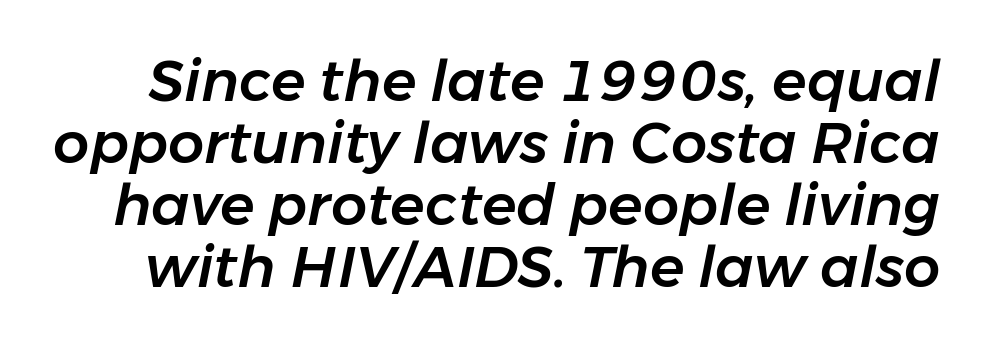
Interline gaps are noticeably narrow in this sample. Looks like regular typesetting: each glyph gets only the width it needs. The space directly below the letters is spotless. Style check: oblique.
